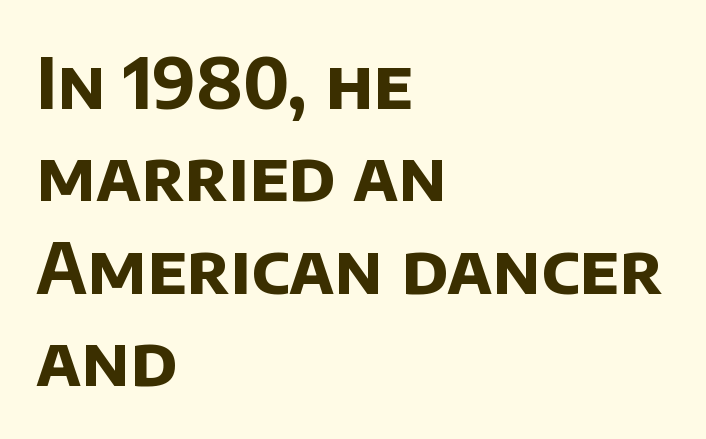
Q: Is the text bold? A: Yes.
Q: Is the typeface a serif or a sans-serif typeface? A: Sans-serif.
Q: Is the text underlined? A: No.
Q: How is the paragraph aligned? A: Left-aligned.
Q: Is the spacing between letters normal or unusually wide? A: Normal.
Q: Is the spacing between lines tight, normal or loose? A: Normal.
Q: Width (condensed, normal, or wide)? A: Normal.
Q: Stroke contrast? A: Low.
Q: x-height? A: Large.
Q: Monospaced? A: No.
